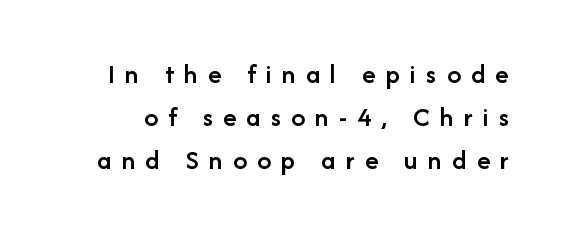
Q: Is the text bold? A: Semi-bold.
Q: Is the text italic (slanted)? A: No, it is upright.
Q: Is the typeface a serif or a sans-serif typeface? A: Sans-serif.
Q: Is the text underlined? A: No.
Q: Is the spacing between letters normal or unusually wide? A: Unusually wide.
Q: Is the spacing between lines tight, normal or loose? A: Normal.
Q: Width (condensed, normal, or wide)? A: Normal.
Q: Stroke contrast? A: Low.
Q: x-height? A: Medium.
Q: Monospaced? A: No.
